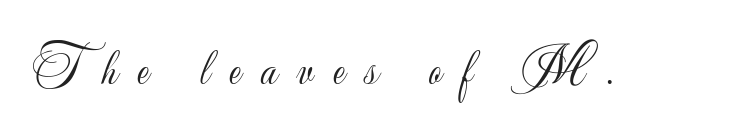
Q: Is the text bold? A: No.
Q: Is the text italic (slanted)? A: Yes.
Q: Is the typeface a serif or a sans-serif typeface? A: Sans-serif.
Q: Is the text underlined? A: No.
Q: Is the spacing between letters normal or unusually wide? A: Unusually wide.
Q: Width (condensed, normal, or wide)? A: Normal.
Q: Stroke contrast? A: Low.
Q: x-height? A: Small.
Q: Monospaced? A: No.
